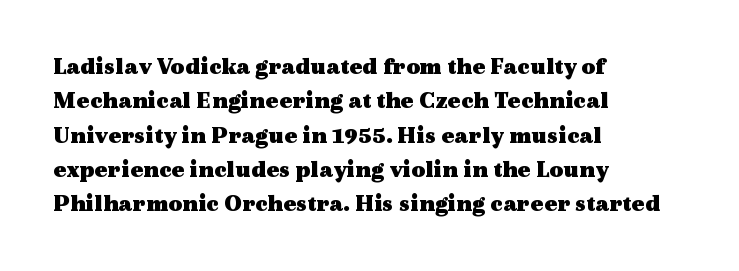
Q: Is the text bold? A: Yes.
Q: Is the text italic (slanted)? A: No, it is upright.
Q: Is the text underlined? A: No.
Q: How is the paragraph aligned? A: Left-aligned.
Q: Is the spacing between letters normal or unusually wide? A: Normal.
Q: Is the spacing between lines tight, normal or loose? A: Normal.
